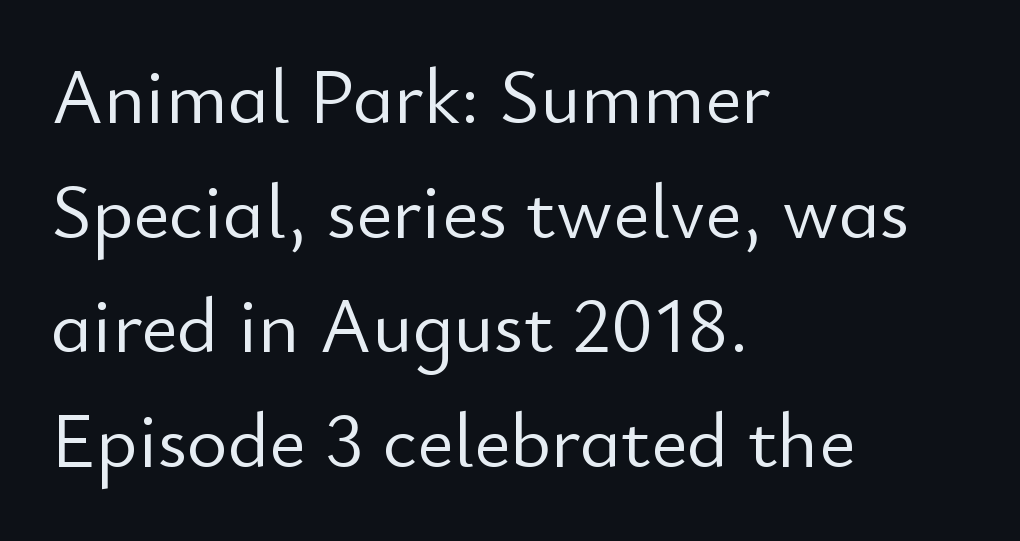
Q: Is the text bold? A: No.
Q: Is the text italic (slanted)? A: No, it is upright.
Q: Is the typeface a serif or a sans-serif typeface? A: Sans-serif.
Q: Is the text underlined? A: No.
Q: How is the paragraph aligned? A: Left-aligned.
Q: Is the spacing between letters normal or unusually wide? A: Normal.
Q: Is the spacing between lines tight, normal or loose? A: Normal.
Q: Width (condensed, normal, or wide)? A: Normal.
Q: Stroke contrast? A: Low.
Q: x-height? A: Small.
Q: Monospaced? A: No.
